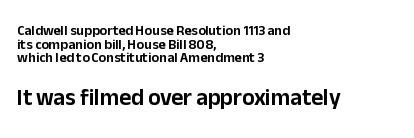
{"italic": "no", "underline": "no", "align": "left", "line_spacing": "tight", "line_spacing_ratio": 0.97, "letter_spacing": "normal", "letter_spacing_em": 0.0, "larger_block": "second", "size_ratio": 1.64, "glyph_px": 23}
